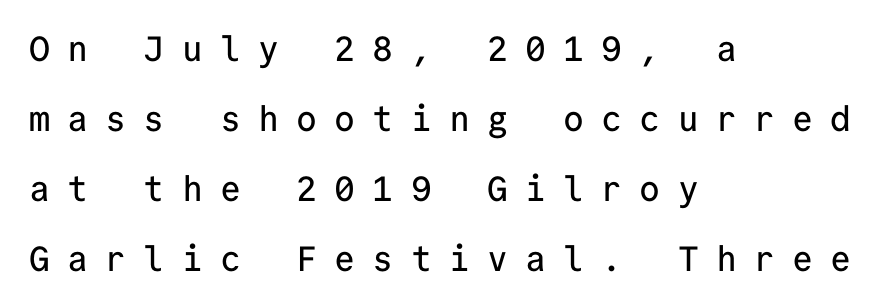
{"serif": "no", "italic": "no", "width": "normal", "stroke_contrast": "low", "x_height": "medium", "monospaced": "yes", "underline": "no", "align": "left", "line_spacing": "loose", "line_spacing_ratio": 2.0, "letter_spacing": "wide", "letter_spacing_em": 0.49, "glyph_px": 35}
